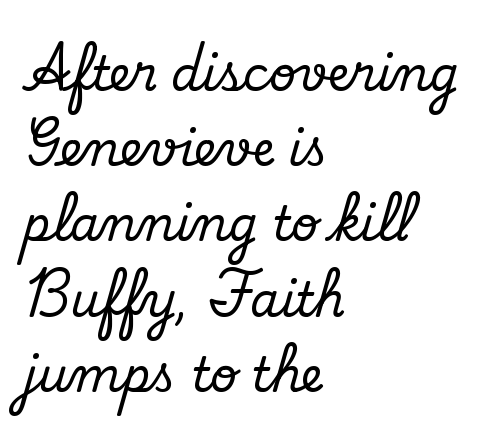
The image shows 47 px serif type; set left-aligned, normal line spacing (1.6x), normal letter spacing, not underlined; low stroke contrast and a small x-height.
